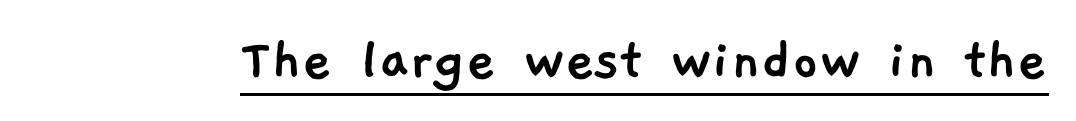
{"serif": "no", "width": "normal", "stroke_contrast": "low", "x_height": "medium", "monospaced": "no", "underline": "yes", "letter_spacing": "normal", "letter_spacing_em": 0.0, "glyph_px": 64}
